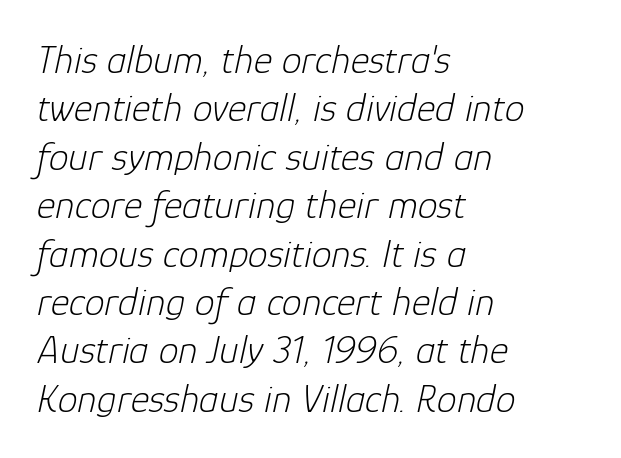
{"italic": "yes", "lean": "right", "slant_degrees": 12, "bold": "no", "weight": "light", "width": "normal", "stroke_contrast": "low", "x_height": "medium", "monospaced": "no", "underline": "no", "align": "left", "line_spacing_ratio": 1.21, "letter_spacing": "normal", "letter_spacing_em": 0.0, "glyph_px": 40}
